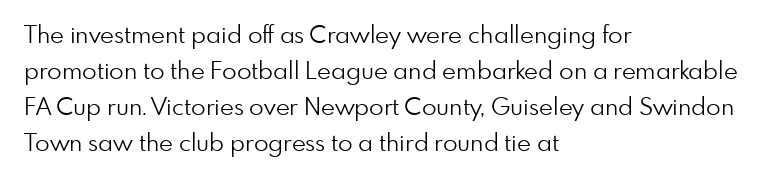
{"italic": "no", "bold": "no", "underline": "no", "align": "left", "line_spacing": "normal", "line_spacing_ratio": 1.5, "letter_spacing": "normal", "letter_spacing_em": 0.0, "glyph_px": 24}
